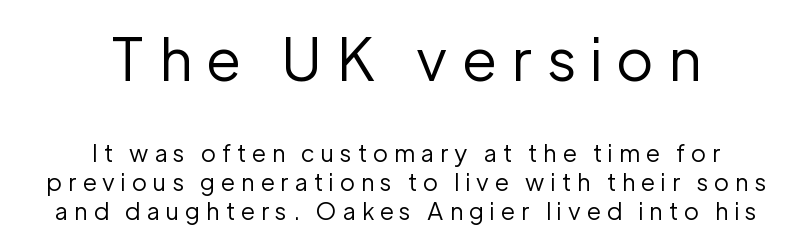
The image shows 59 px regular-weight sans-serif type, upright; set centered, line spacing 1.21x, unusually wide letter spacing (+0.26 em), not underlined; the first (top) block is 2.46x larger; low stroke contrast and a medium x-height.
